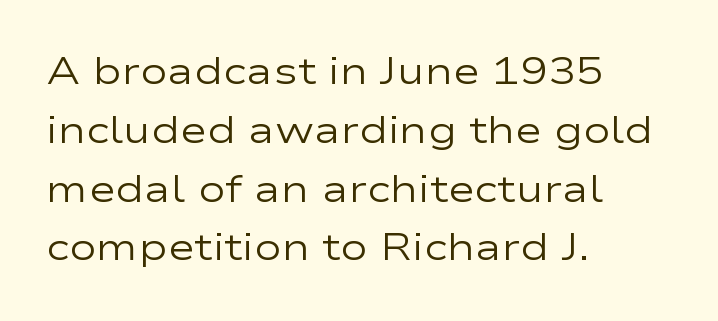
{"serif": "no", "italic": "no", "bold": "no", "weight": "regular", "width": "wide", "stroke_contrast": "low", "x_height": "medium", "monospaced": "no", "underline": "no", "align": "left", "line_spacing": "normal", "line_spacing_ratio": 1.59, "letter_spacing": "normal", "letter_spacing_em": 0.0, "glyph_px": 37}
